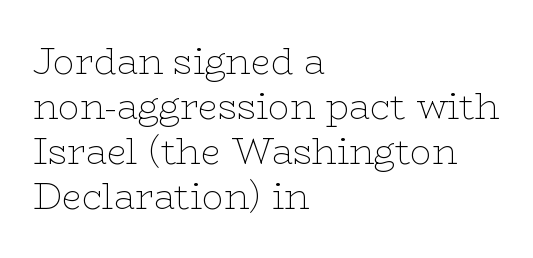
The image shows 36 px thin, wide serif type, upright; set left-aligned, normal line spacing (1.25x), normal letter spacing, not underlined; low stroke contrast and a medium x-height.
